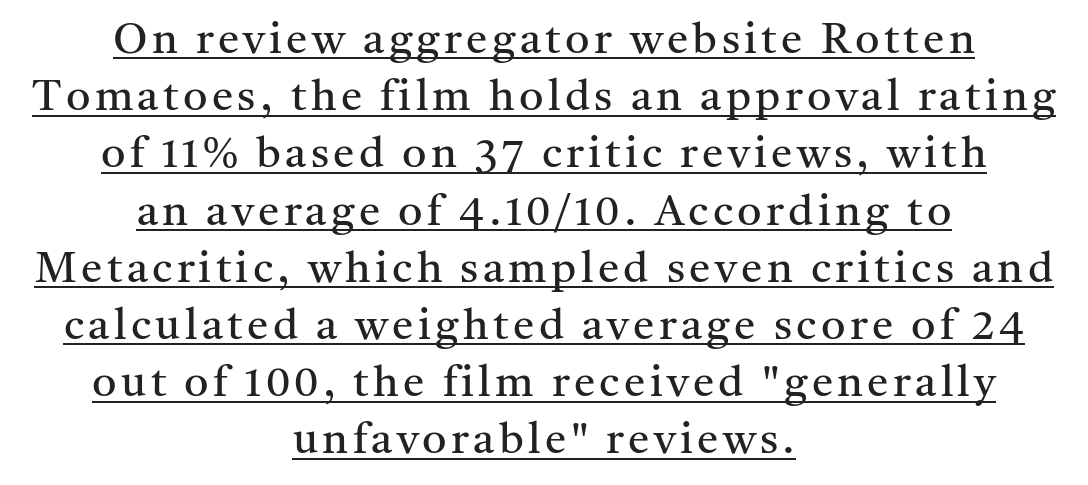
The image shows 43 px regular-weight serif type, upright; set centered, normal line spacing (1.33x), underlined; medium stroke contrast and a medium x-height.
